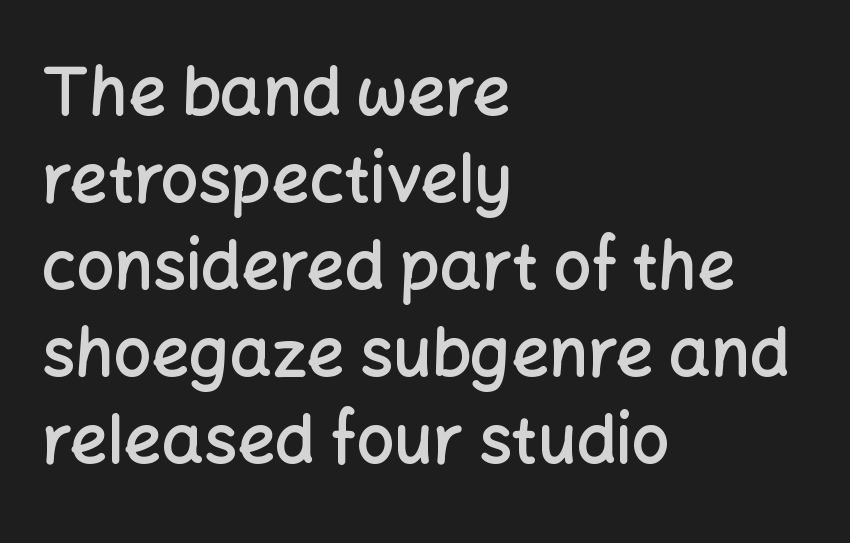
The image shows 66 px semibold sans-serif type, upright; set left-aligned, normal line spacing (1.32x), normal letter spacing, not underlined; low stroke contrast and a medium x-height.
